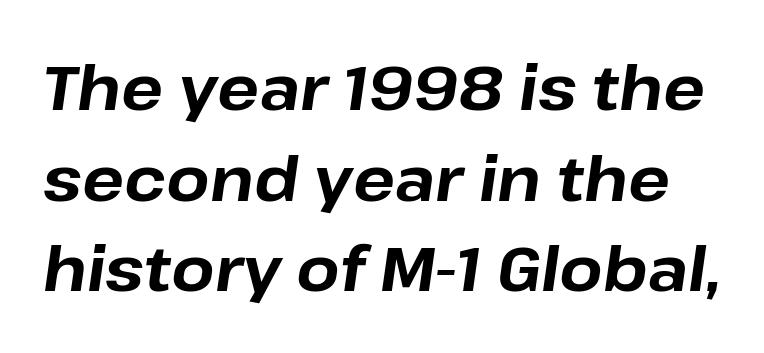
{"italic": "yes", "lean": "right", "slant_degrees": 8, "bold": "yes", "weight": "bold", "width": "normal", "stroke_contrast": "low", "x_height": "medium", "monospaced": "no", "underline": "no", "line_spacing": "normal", "line_spacing_ratio": 1.46, "letter_spacing": "normal", "letter_spacing_em": 0.0, "glyph_px": 62}
